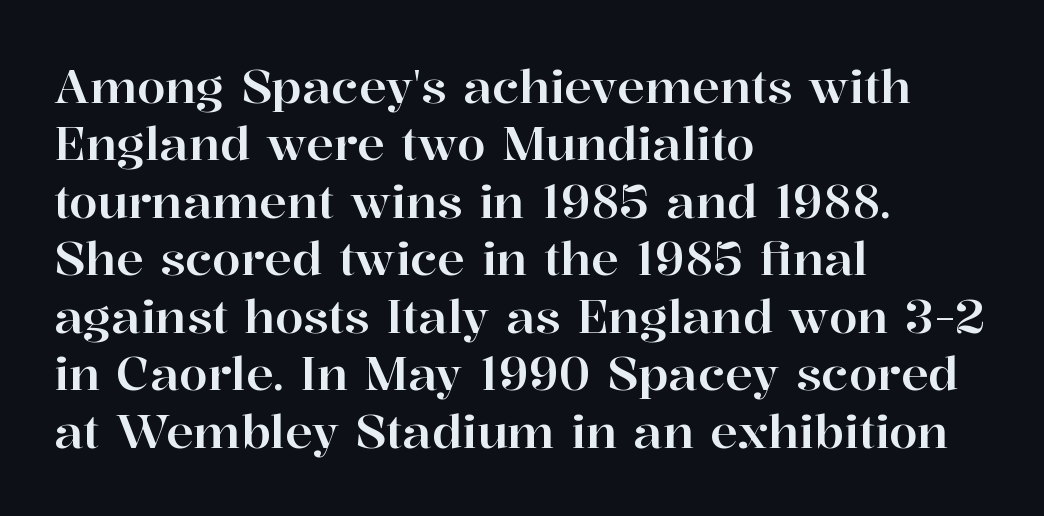
{"serif": "yes", "italic": "no", "width": "normal", "stroke_contrast": "high", "x_height": "medium", "monospaced": "no", "underline": "no", "align": "left", "line_spacing": "normal", "line_spacing_ratio": 1.25, "letter_spacing": "normal", "letter_spacing_em": 0.0, "glyph_px": 46}
